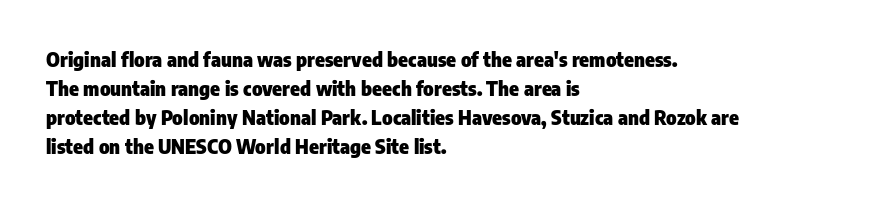
Q: Is the text bold? A: Yes.
Q: Is the text italic (slanted)? A: No, it is upright.
Q: Is the text underlined? A: No.
Q: How is the paragraph aligned? A: Left-aligned.
Q: Is the spacing between letters normal or unusually wide? A: Normal.
Q: Is the spacing between lines tight, normal or loose? A: Normal.
